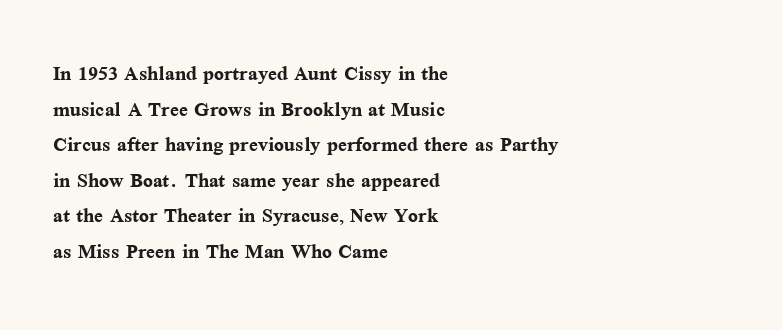
{"italic": "no", "bold": "yes", "underline": "no", "align": "left", "line_spacing": "normal", "line_spacing_ratio": 1.37, "letter_spacing": "normal", "letter_spacing_em": 0.0, "glyph_px": 26}
